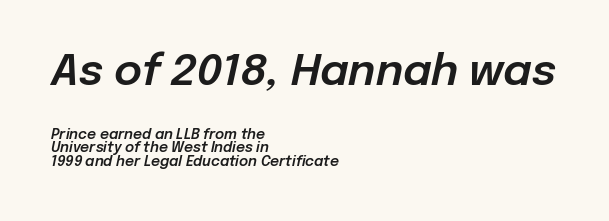
Q: Is the text italic (slanted)? A: Yes, it leans right by about 12 degrees.
Q: Is the text underlined? A: No.
Q: How is the paragraph aligned? A: Left-aligned.
Q: Is the spacing between letters normal or unusually wide? A: Normal.
Q: Is the spacing between lines tight, normal or loose? A: Tight.
Q: Which block of text is set in a larger size, the first (top) or the second (bottom)? A: The first (top) one.
Q: Width (condensed, normal, or wide)? A: Normal.
Q: Stroke contrast? A: Low.
Q: x-height? A: Medium.
Q: Monospaced? A: No.
